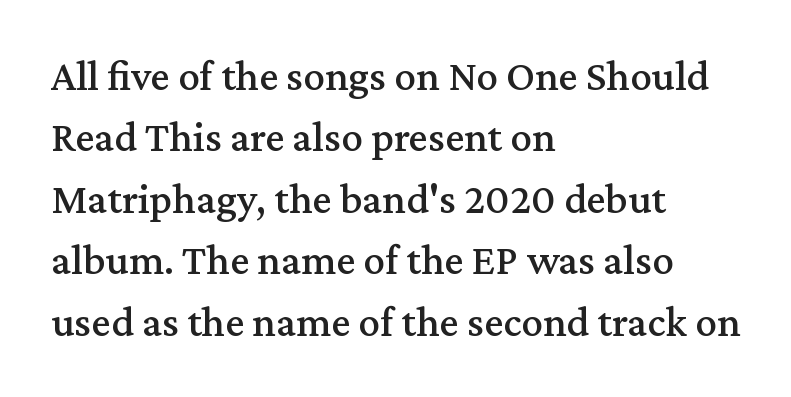
{"serif": "yes", "italic": "no", "width": "normal", "stroke_contrast": "medium", "x_height": "medium", "monospaced": "no", "underline": "no", "align": "left", "line_spacing": "normal", "line_spacing_ratio": 1.43, "letter_spacing": "normal", "letter_spacing_em": 0.0, "glyph_px": 43}
